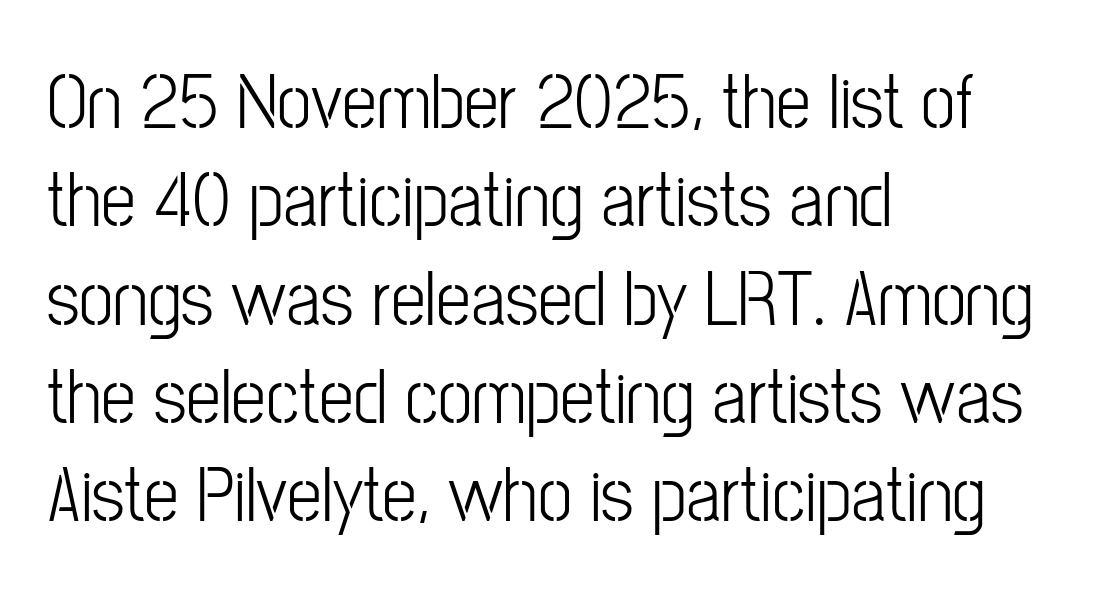
Q: Is the text bold? A: No.
Q: Is the text italic (slanted)? A: No, it is upright.
Q: Is the typeface a serif or a sans-serif typeface? A: Sans-serif.
Q: Is the text underlined? A: No.
Q: How is the paragraph aligned? A: Left-aligned.
Q: Is the spacing between letters normal or unusually wide? A: Normal.
Q: Is the spacing between lines tight, normal or loose? A: Normal.
Q: Width (condensed, normal, or wide)? A: Condensed.
Q: Stroke contrast? A: Low.
Q: x-height? A: Medium.
Q: Monospaced? A: No.
